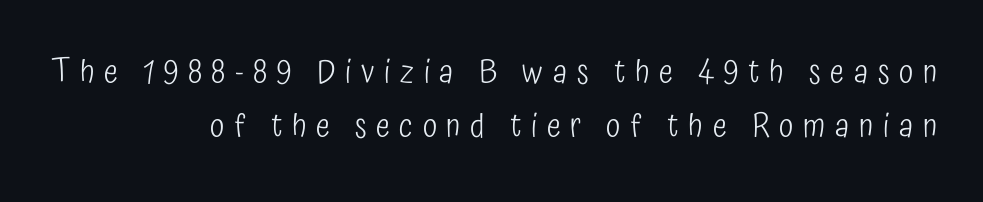
Q: Is the text bold? A: No.
Q: Is the text italic (slanted)? A: No, it is upright.
Q: Is the typeface a serif or a sans-serif typeface? A: Sans-serif.
Q: Is the text underlined? A: No.
Q: How is the paragraph aligned? A: Right-aligned.
Q: Is the spacing between letters normal or unusually wide? A: Unusually wide.
Q: Is the spacing between lines tight, normal or loose? A: Normal.
Q: Width (condensed, normal, or wide)? A: Condensed.
Q: Stroke contrast? A: Low.
Q: x-height? A: Medium.
Q: Monospaced? A: No.
